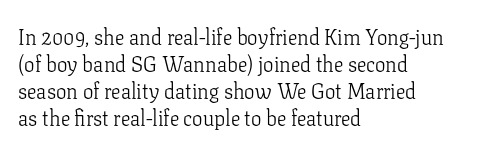
The passage shown is not underscored anywhere. Summary of vertical rhythm: regular, with standard interline spacing. The rag falls on the right side of this text block. Notice how the stems are strictly vertical — no italics here. Vertical stems look standard width or narrower in stroke.
